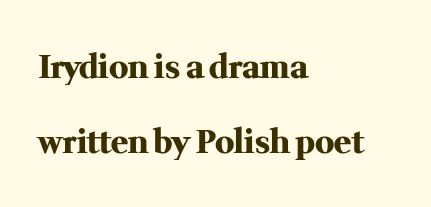
Q: Is the text bold? A: Yes.
Q: Is the text italic (slanted)? A: No, it is upright.
Q: Is the typeface a serif or a sans-serif typeface? A: Serif.
Q: Is the text underlined? A: No.
Q: How is the paragraph aligned? A: Left-aligned.
Q: Is the spacing between letters normal or unusually wide? A: Normal.
Q: Is the spacing between lines tight, normal or loose? A: Loose.
Q: Width (condensed, normal, or wide)? A: Normal.
Q: Stroke contrast? A: Medium.
Q: x-height? A: Medium.
Q: Monospaced? A: No.
